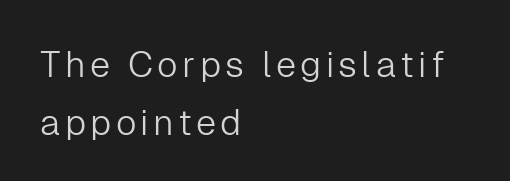
The image shows 36 px light sans-serif type, upright; set left-aligned, normal line spacing (1.6x), not underlined; low stroke contrast and a medium x-height.
